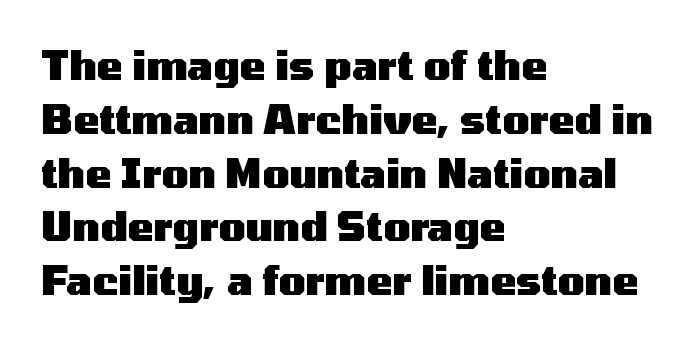
The image shows 39 px heavy, wide sans-serif type, upright; set left-aligned, normal line spacing (1.38x), normal letter spacing, not underlined; medium stroke contrast and a medium x-height.
